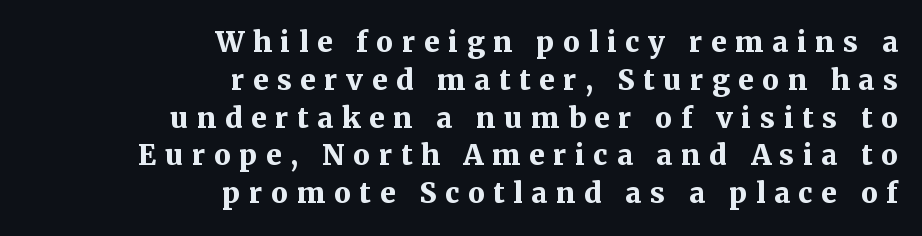
The rendering uses a moderate line-height, typical for paragraphs. Spacing verdict: proportional, widths tailored to each character. Compared with an ordinary text face, these strokes are far heavier — a full bold. Observe the wide spacing: letters keep a clear distance from each other. Observe the serifs anchoring each vertical stroke in this sample. The letters stand upright; this is a roman face.
